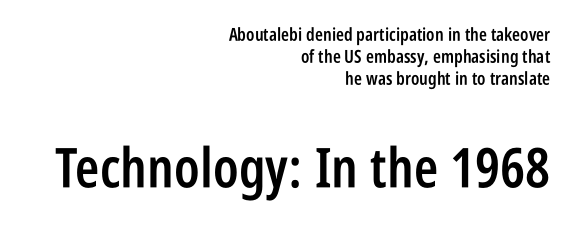
Q: Is the text bold? A: Semi-bold.
Q: Is the text italic (slanted)? A: No, it is upright.
Q: Is the typeface a serif or a sans-serif typeface? A: Sans-serif.
Q: Is the text underlined? A: No.
Q: How is the paragraph aligned? A: Right-aligned.
Q: Is the spacing between letters normal or unusually wide? A: Normal.
Q: Which block of text is set in a larger size, the first (top) or the second (bottom)? A: The second (bottom) one.
Q: Width (condensed, normal, or wide)? A: Condensed.
Q: Stroke contrast? A: Low.
Q: x-height? A: Large.
Q: Monospaced? A: No.
